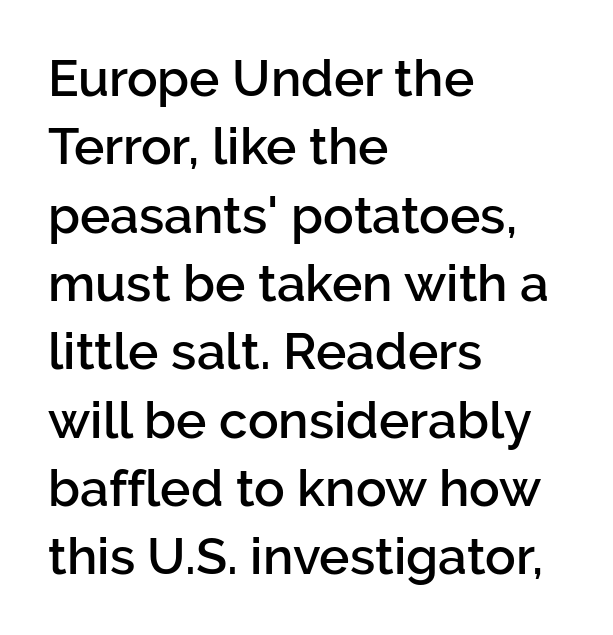
Q: Is the text bold? A: Semi-bold.
Q: Is the text italic (slanted)? A: No, it is upright.
Q: Is the typeface a serif or a sans-serif typeface? A: Sans-serif.
Q: Is the text underlined? A: No.
Q: How is the paragraph aligned? A: Left-aligned.
Q: Is the spacing between letters normal or unusually wide? A: Normal.
Q: Is the spacing between lines tight, normal or loose? A: Normal.
Q: Width (condensed, normal, or wide)? A: Normal.
Q: Stroke contrast? A: Low.
Q: x-height? A: Medium.
Q: Monospaced? A: No.
